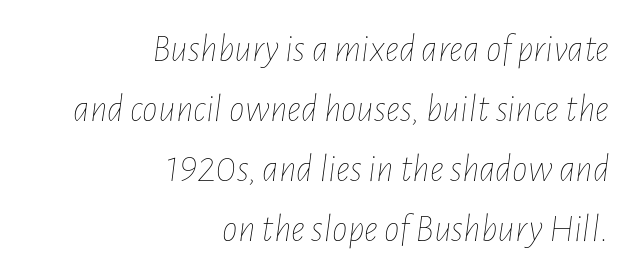
The image shows 39 px thin, condensed type, italic (leaning right); set right-aligned, normal line spacing (1.54x), normal letter spacing, not underlined; low stroke contrast and a medium x-height.
